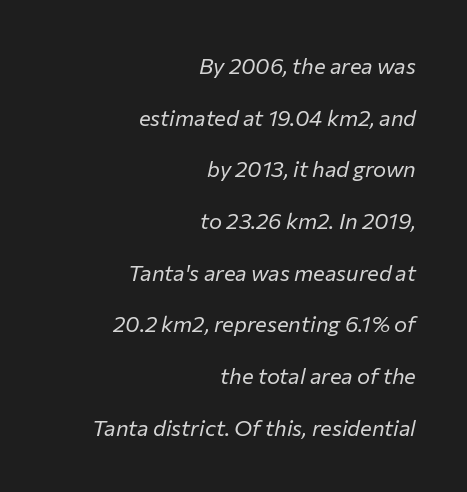
The image shows 22 px text type, italic (leaning right); set right-aligned, loose line spacing (2.35x), normal letter spacing, not underlined.
